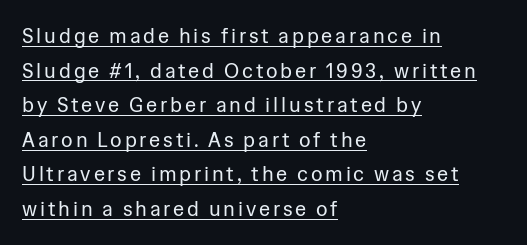
Q: Is the text bold? A: No.
Q: Is the text italic (slanted)? A: No, it is upright.
Q: Is the text underlined? A: Yes.
Q: How is the paragraph aligned? A: Left-aligned.
